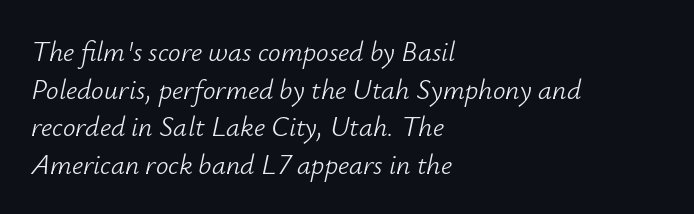
The image shows 28 px light type, italic (leaning right); set left-aligned, normal line spacing (1.34x), normal letter spacing, not underlined; low stroke contrast and a small x-height.
